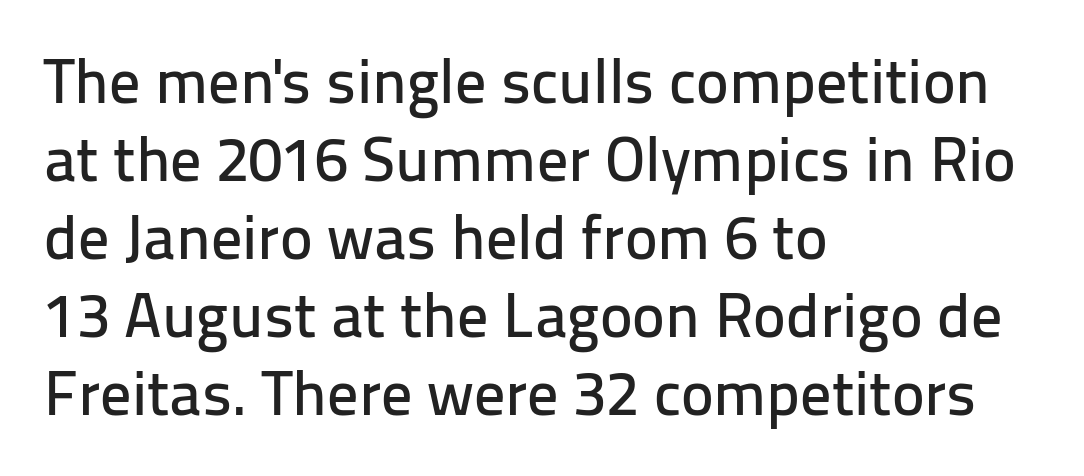
Q: Is the text italic (slanted)? A: No, it is upright.
Q: Is the typeface a serif or a sans-serif typeface? A: Sans-serif.
Q: Is the text underlined? A: No.
Q: How is the paragraph aligned? A: Left-aligned.
Q: Is the spacing between letters normal or unusually wide? A: Normal.
Q: Is the spacing between lines tight, normal or loose? A: Normal.
Q: Width (condensed, normal, or wide)? A: Normal.
Q: Stroke contrast? A: Low.
Q: x-height? A: Medium.
Q: Monospaced? A: No.
